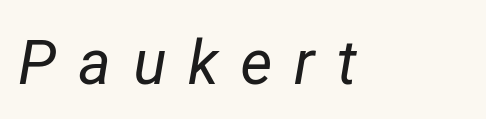
Q: Is the text bold? A: No.
Q: Is the text italic (slanted)? A: Yes, it leans right by about 12 degrees.
Q: Is the text underlined? A: No.
Q: Is the spacing between letters normal or unusually wide? A: Unusually wide.
Q: Width (condensed, normal, or wide)? A: Normal.
Q: Stroke contrast? A: Low.
Q: x-height? A: Medium.
Q: Monospaced? A: No.
